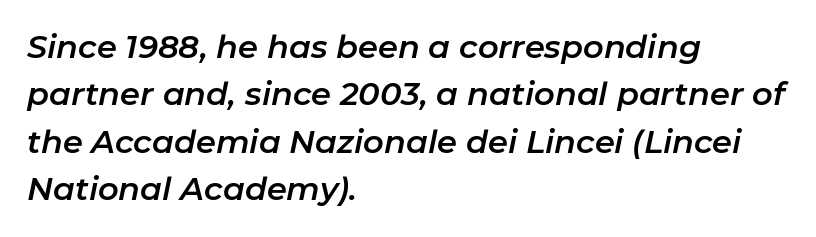
The rendering uses natural spacing where letterforms have individual widths. Leading matches the norm, producing a regular column. You could call the tracking neutral — neither tight nor loose. Caption: multi-line text, flush left, ragged right. Check the space under the baseline: it is left empty. Slanted lettering throughout.
